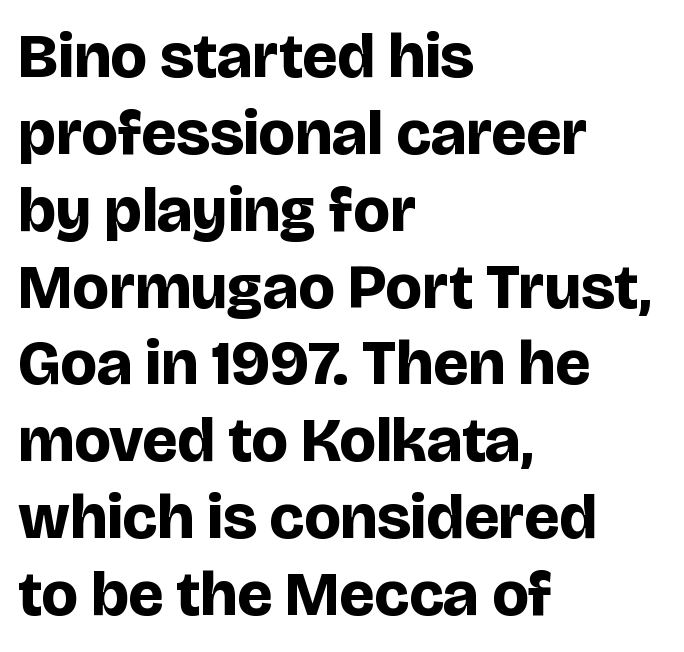
Q: Is the text bold? A: Yes.
Q: Is the text italic (slanted)? A: No, it is upright.
Q: Is the typeface a serif or a sans-serif typeface? A: Sans-serif.
Q: Is the text underlined? A: No.
Q: How is the paragraph aligned? A: Left-aligned.
Q: Is the spacing between letters normal or unusually wide? A: Normal.
Q: Width (condensed, normal, or wide)? A: Normal.
Q: Stroke contrast? A: Low.
Q: x-height? A: Large.
Q: Monospaced? A: No.
